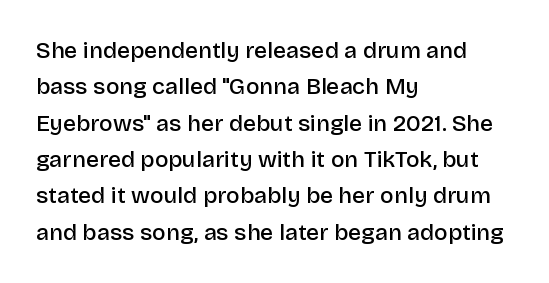
The paragraph shown leans on its left margin. Baseline-to-baseline distance is the conventional proportion of letter height. Check under the words: just untouched page. How are the letters spaced? Ordinarily, with no added tracking.
